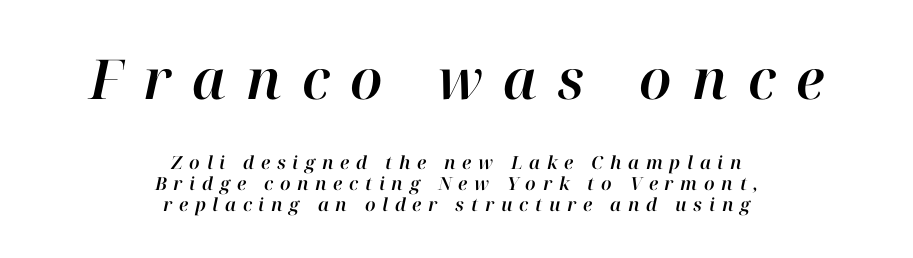
The image shows 55 px text type, italic (leaning right); set centered, line spacing 1.18x, unusually wide letter spacing (+0.37 em), not underlined; the first (top) block is 3.06x larger; high stroke contrast and a medium x-height.
